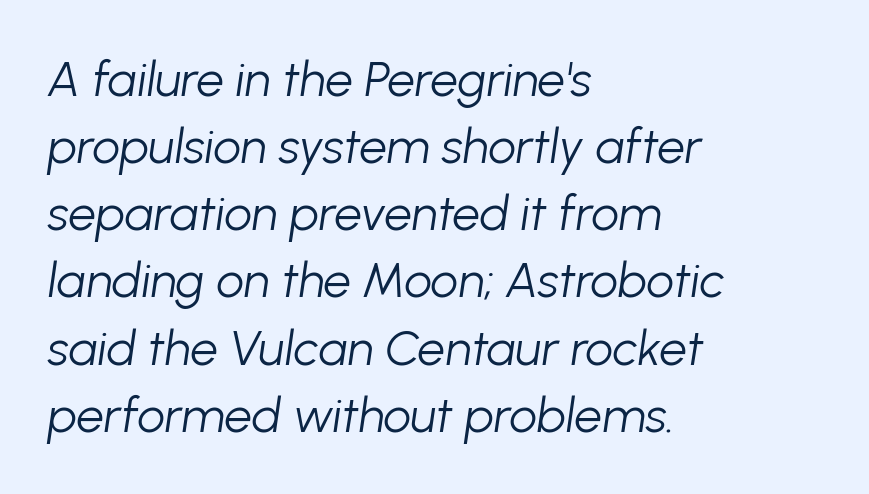
Notice how the stems are inclined rather than vertical — that's the hallmark of italics. The letters look calm and open, with moderate or lighter stems. The baseline area is clear. There is no visible air inserted between adjacent glyphs.
